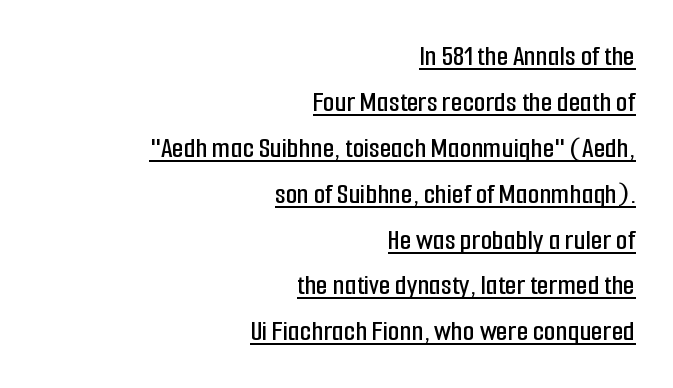
Observe the absence of serifs on each vertical stroke in this sample. Honestly, the letter spacing is just normal — you wouldn't notice it. This sample carries an underscore along the baseline area. Posture: upright roman.
